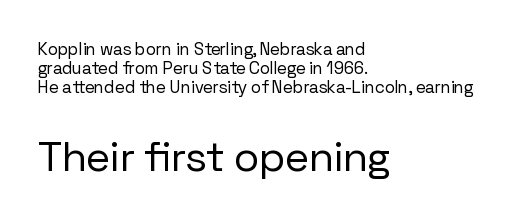
The image shows 42 px regular-weight sans-serif type, upright; set left-aligned, tight line spacing (1.12x), normal letter spacing, not underlined; the second (bottom) block is 2.47x larger; low stroke contrast and a medium x-height.
